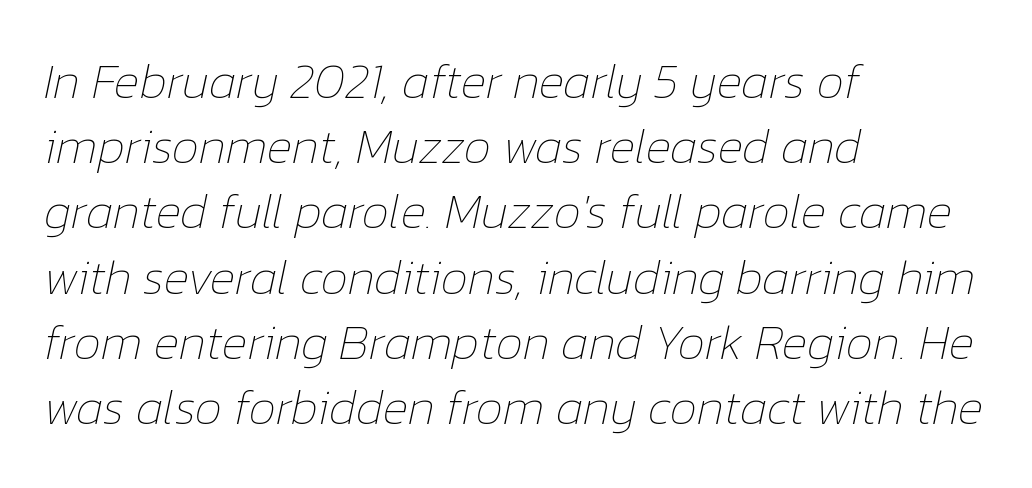
{"italic": "yes", "lean": "right", "slant_degrees": 12, "bold": "no", "weight": "thin", "width": "normal", "stroke_contrast": "low", "x_height": "medium", "monospaced": "no", "underline": "no", "align": "left", "line_spacing": "normal", "line_spacing_ratio": 1.33, "letter_spacing": "normal", "letter_spacing_em": 0.0, "glyph_px": 49}
